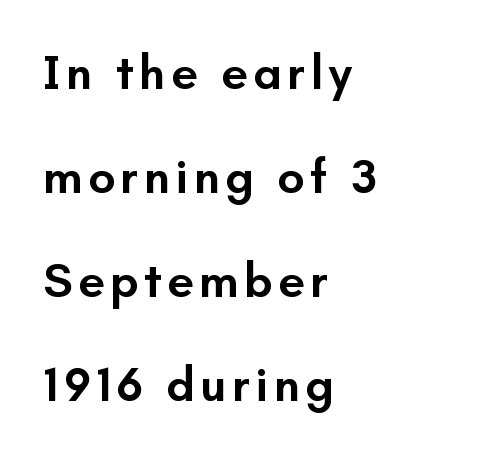
The image shows 48 px semibold sans-serif type, upright; set left-aligned, loose line spacing (2.17x), not underlined; low stroke contrast and a small x-height.
